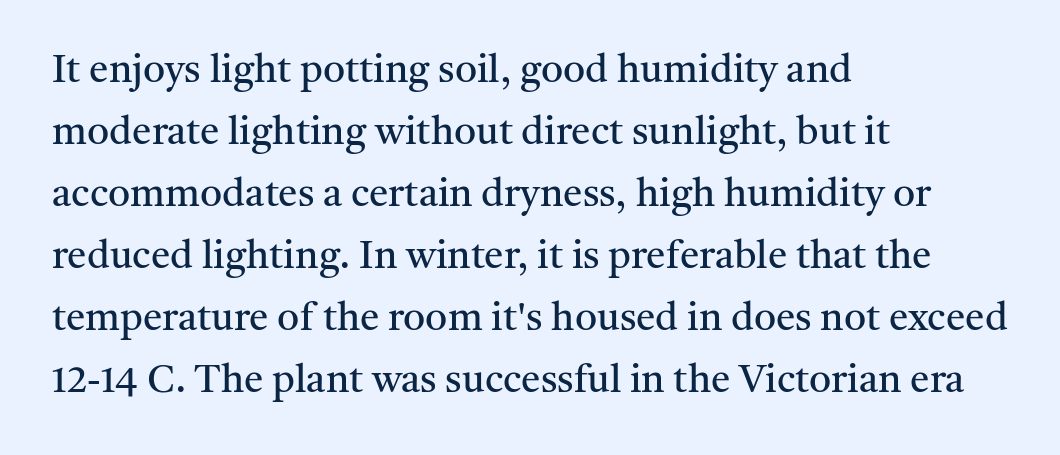
{"serif": "yes", "italic": "no", "bold": "no", "weight": "regular", "width": "normal", "stroke_contrast": "medium", "x_height": "medium", "monospaced": "no", "underline": "no", "align": "left", "line_spacing": "normal", "line_spacing_ratio": 1.59, "letter_spacing": "normal", "letter_spacing_em": 0.0, "glyph_px": 39}
